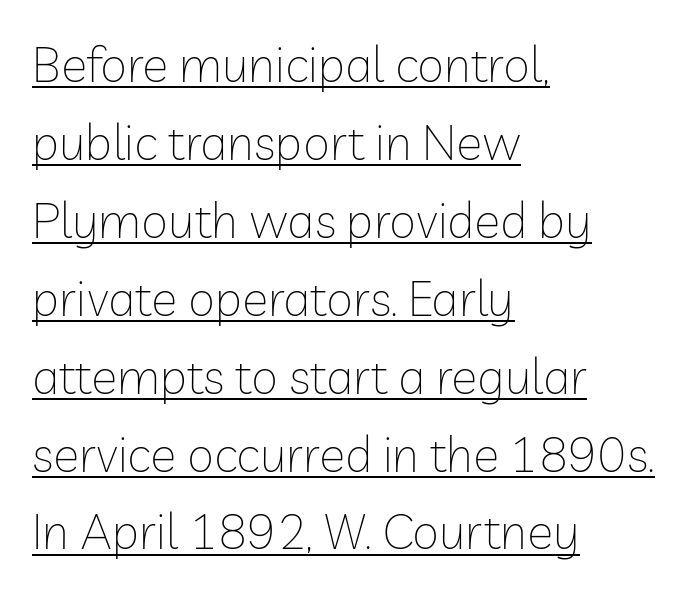
The lines in this sample share a left origin and differ only in where they stop. Regarding serifs, this sample does without them. Evenly set lines give the paragraph a standard silhouette. The horizontal fit of the characters is conventional and even. The rendering uses the underline text-decoration.
